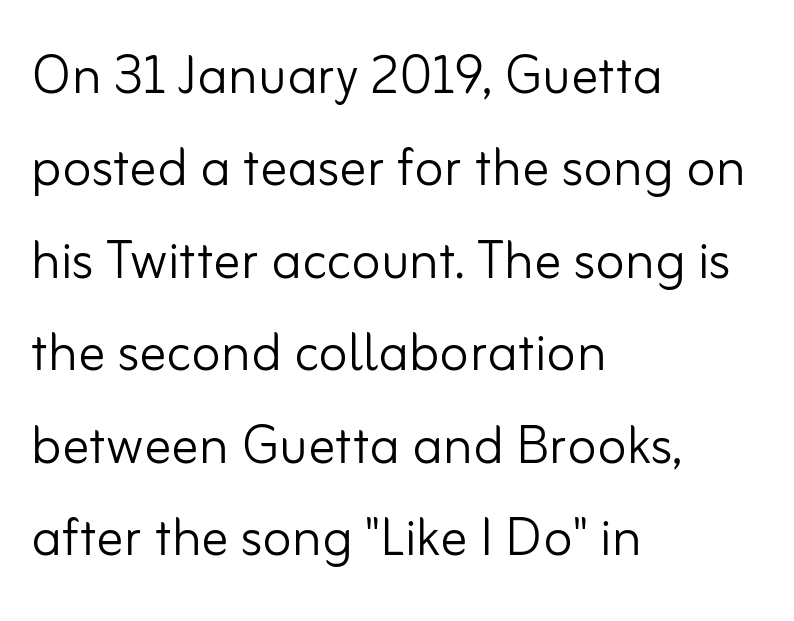
Q: Is the text bold? A: No.
Q: Is the text italic (slanted)? A: No, it is upright.
Q: Is the typeface a serif or a sans-serif typeface? A: Sans-serif.
Q: Is the text underlined? A: No.
Q: How is the paragraph aligned? A: Left-aligned.
Q: Is the spacing between letters normal or unusually wide? A: Normal.
Q: Is the spacing between lines tight, normal or loose? A: Normal.
Q: Width (condensed, normal, or wide)? A: Normal.
Q: Stroke contrast? A: Low.
Q: x-height? A: Small.
Q: Monospaced? A: No.
